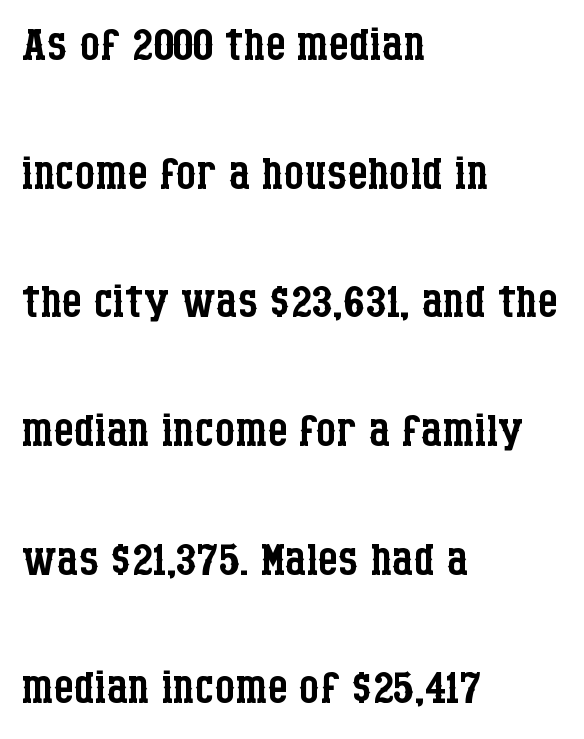
You could not count columns in this text — the font is proportionally spaced. This sample is left-justified, so line endings fall wherever the words run out. A serif font was chosen for this passage. Does the leading feel generous? Absolutely, it's lavish. The area under the type is left untouched.
